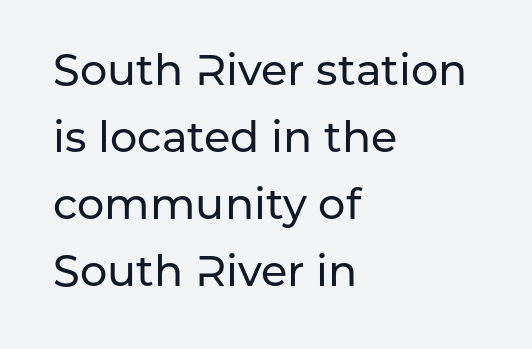
{"serif": "no", "italic": "no", "width": "normal", "stroke_contrast": "low", "x_height": "medium", "monospaced": "no", "underline": "no", "align": "left", "line_spacing": "normal", "line_spacing_ratio": 1.56, "letter_spacing": "normal", "letter_spacing_em": 0.0, "glyph_px": 43}
